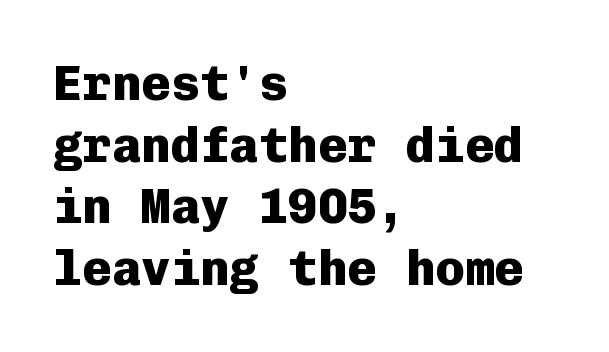
The image shows 49 px heavy sans-serif type, upright, monospaced; set left-aligned, normal line spacing (1.26x), normal letter spacing, not underlined; low stroke contrast and a medium x-height.
